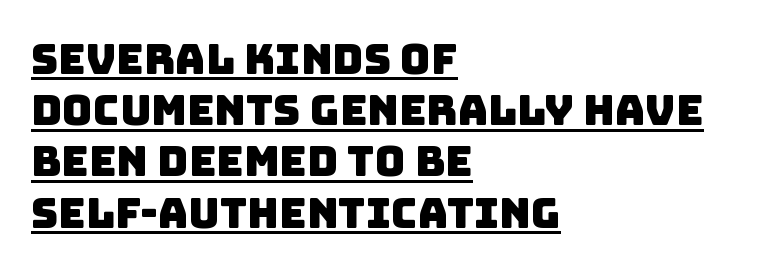
The image shows 42 px sans-serif type; set left-aligned, line spacing 1.22x, normal letter spacing, underlined; low stroke contrast and a large x-height.
